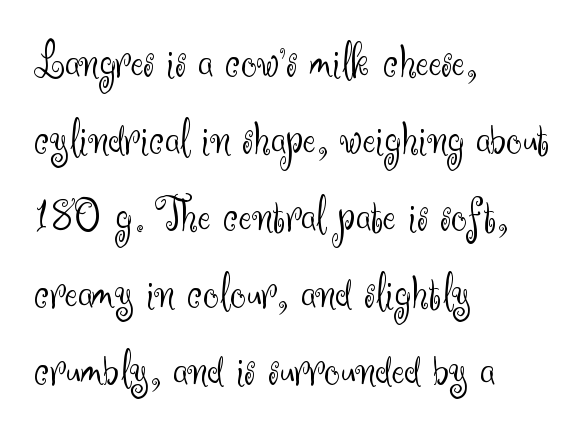
The image shows 49 px light sans-serif type, upright; set left-aligned, normal line spacing (1.57x), normal letter spacing, not underlined; medium stroke contrast and a small x-height.
